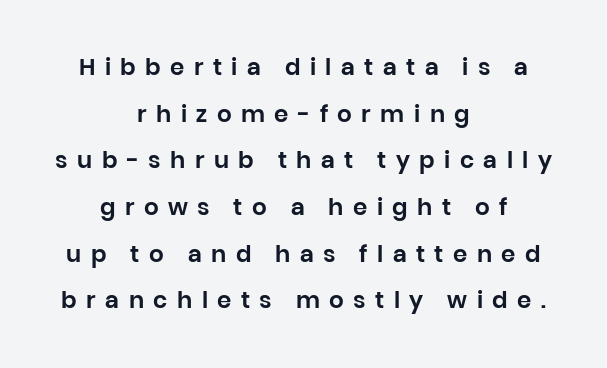
{"italic": "no", "underline": "no", "align": "center", "line_spacing": "loose", "line_spacing_ratio": 2.03, "letter_spacing": "wide", "letter_spacing_em": 0.41, "glyph_px": 23}
